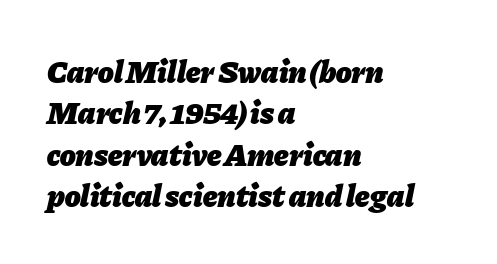
The image shows 32 px heavy type, italic (leaning right); set left-aligned, normal line spacing (1.29x), normal letter spacing, not underlined; low stroke contrast and a medium x-height.
